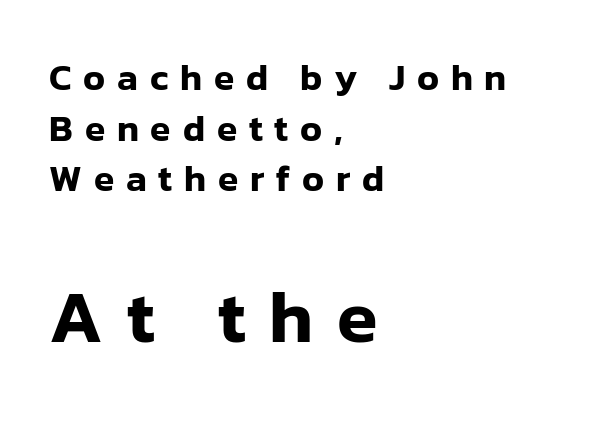
Q: Is the text italic (slanted)? A: No, it is upright.
Q: Is the typeface a serif or a sans-serif typeface? A: Sans-serif.
Q: Is the text underlined? A: No.
Q: How is the paragraph aligned? A: Left-aligned.
Q: Is the spacing between letters normal or unusually wide? A: Unusually wide.
Q: Is the spacing between lines tight, normal or loose? A: Normal.
Q: Which block of text is set in a larger size, the first (top) or the second (bottom)? A: The second (bottom) one.
Q: Width (condensed, normal, or wide)? A: Normal.
Q: Stroke contrast? A: Low.
Q: x-height? A: Medium.
Q: Monospaced? A: No.
